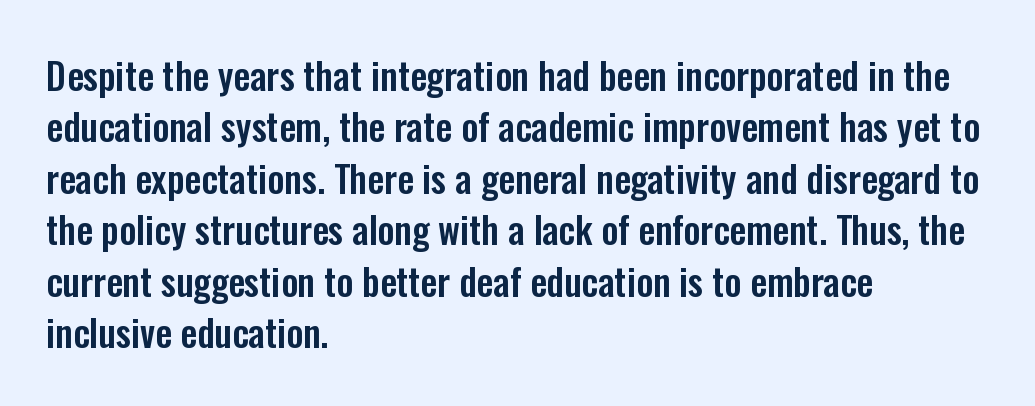
Here the glyphs are tracked normally, forming tight word shapes. When letters stand straight like this, we call the style roman or upright. The glyphs are unaccompanied by any horizontal stroke below them. Does the type have serifs? No, each stem ends abruptly. A typesetter would call this proportional, since set widths differ per character. Compared with a centered layout, this one pins lines to the left instead.
